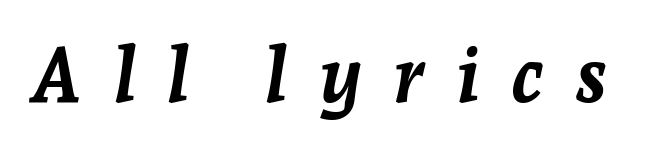
Q: Is the text bold? A: Yes.
Q: Is the text italic (slanted)? A: Yes, it leans right by about 7 degrees.
Q: Is the text underlined? A: No.
Q: Is the spacing between letters normal or unusually wide? A: Unusually wide.
Q: Width (condensed, normal, or wide)? A: Normal.
Q: Stroke contrast? A: Low.
Q: x-height? A: Medium.
Q: Monospaced? A: No.
